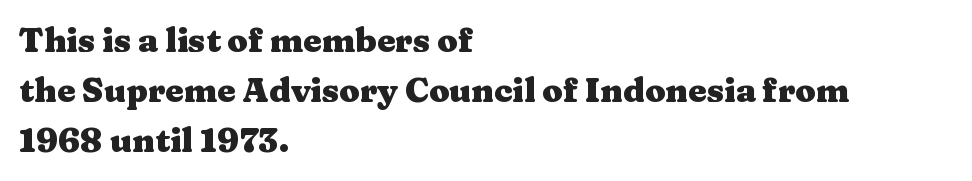
Spacing verdict: proportional, widths tailored to each character. Rows of type keep a routine distance in the vertical direction. Set as a true bold cut, around the 700 mark. Between one letter and the next there's only the usual sliver of space.
